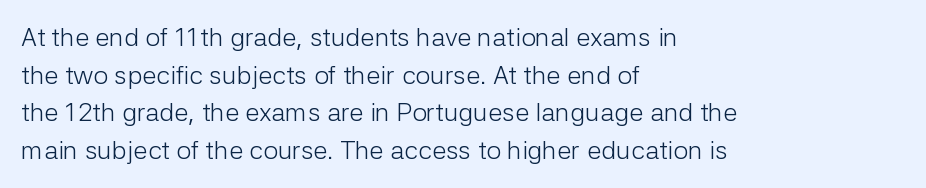
The image shows 26 px text type, upright; set left-aligned, normal line spacing (1.45x), normal letter spacing, not underlined.
